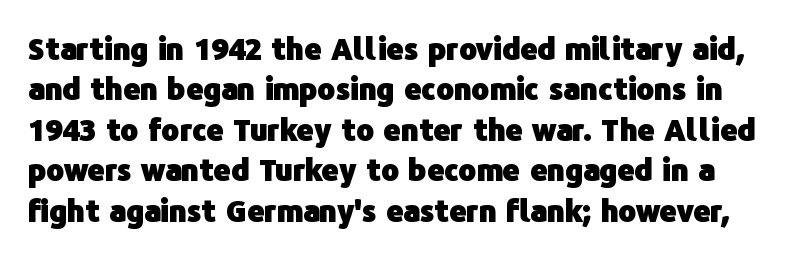
The image shows 30 px heavy sans-serif type, upright; set normal line spacing (1.35x), normal letter spacing, not underlined; low stroke contrast and a medium x-height.
